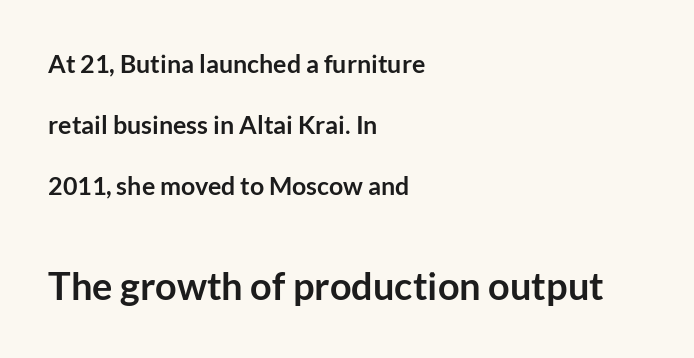
{"serif": "no", "italic": "no", "bold": "yes", "weight": "semibold", "width": "normal", "stroke_contrast": "low", "x_height": "medium", "monospaced": "no", "underline": "no", "align": "left", "line_spacing": "loose", "line_spacing_ratio": 2.45, "letter_spacing": "normal", "letter_spacing_em": 0.0, "larger_block": "second", "size_ratio": 1.52, "glyph_px": 38}
